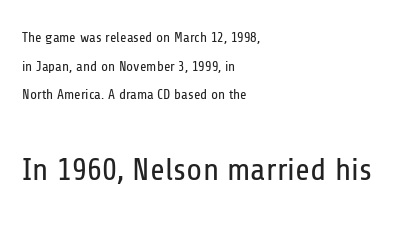
{"serif": "no", "italic": "no", "bold": "no", "weight": "regular", "width": "condensed", "stroke_contrast": "low", "x_height": "medium", "monospaced": "no", "underline": "no", "align": "left", "line_spacing": "loose", "line_spacing_ratio": 2.05, "letter_spacing": "normal", "letter_spacing_em": 0.0, "larger_block": "second", "size_ratio": 2.29, "glyph_px": 32}
